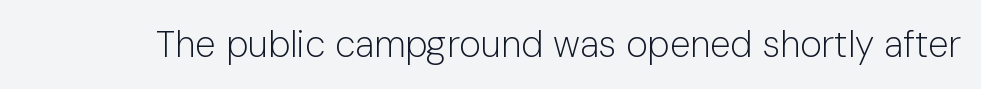
The image shows 37 px light sans-serif type, upright; set normal letter spacing, not underlined; low stroke contrast and a medium x-height.
